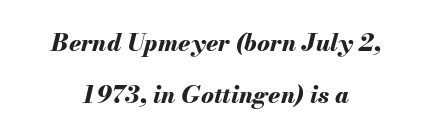
The image shows 24 px bold type, italic (leaning right); set centered, loose line spacing (2.16x), normal letter spacing, not underlined.
